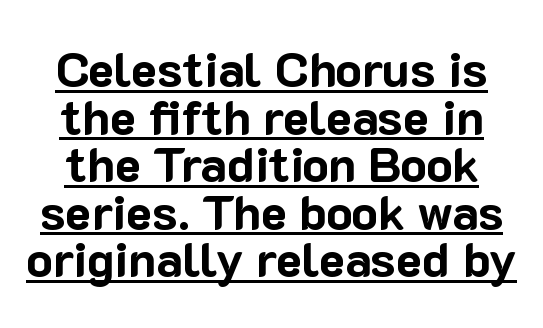
{"serif": "no", "italic": "no", "bold": "yes", "weight": "bold", "width": "normal", "stroke_contrast": "low", "x_height": "medium", "monospaced": "no", "underline": "yes", "align": "center", "line_spacing": "tight", "line_spacing_ratio": 0.97, "letter_spacing": "normal", "letter_spacing_em": 0.0, "glyph_px": 49}
